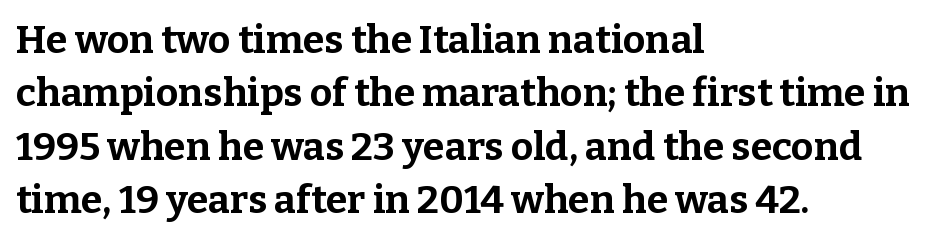
{"serif": "yes", "italic": "no", "bold": "yes", "weight": "bold", "width": "normal", "stroke_contrast": "low", "x_height": "medium", "monospaced": "no", "underline": "no", "align": "left", "line_spacing": "normal", "line_spacing_ratio": 1.37, "letter_spacing": "normal", "letter_spacing_em": 0.0, "glyph_px": 39}
